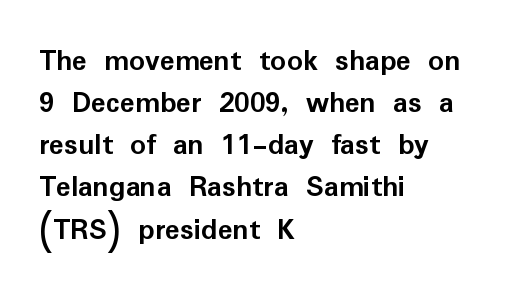
The image shows 31 px semibold sans-serif type, upright; set left-aligned, normal line spacing (1.36x), normal letter spacing, not underlined; low stroke contrast and a medium x-height.
